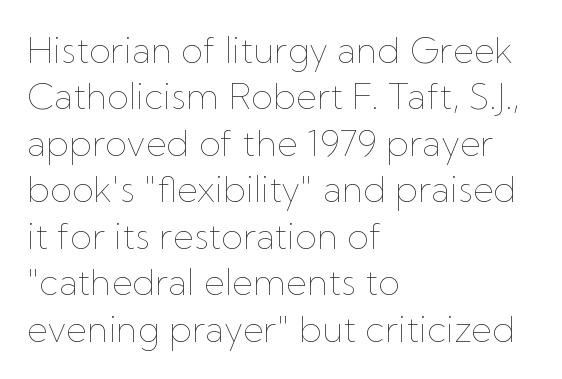
{"italic": "no", "bold": "no", "weight": "thin", "width": "normal", "stroke_contrast": "low", "x_height": "medium", "monospaced": "no", "underline": "no", "align": "left", "line_spacing": "normal", "line_spacing_ratio": 1.29, "letter_spacing": "normal", "letter_spacing_em": 0.0, "glyph_px": 36}
